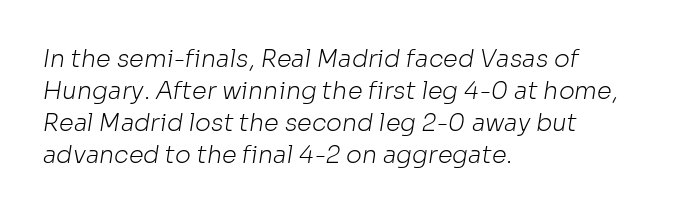
{"bold": "no", "underline": "no", "align": "left", "line_spacing": "normal", "line_spacing_ratio": 1.33, "letter_spacing": "normal", "letter_spacing_em": 0.0, "glyph_px": 24}
